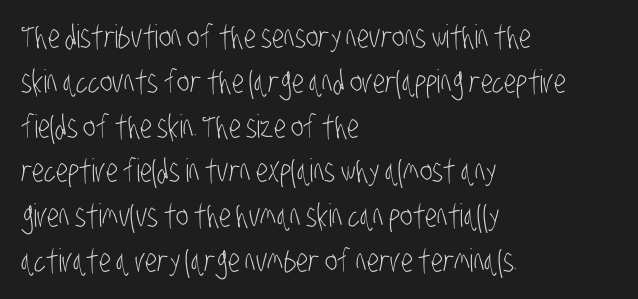
Q: Is the text bold? A: No.
Q: Is the typeface a serif or a sans-serif typeface? A: Sans-serif.
Q: Is the text underlined? A: No.
Q: How is the paragraph aligned? A: Left-aligned.
Q: Is the spacing between letters normal or unusually wide? A: Normal.
Q: Is the spacing between lines tight, normal or loose? A: Normal.
Q: Width (condensed, normal, or wide)? A: Condensed.
Q: Stroke contrast? A: Low.
Q: x-height? A: Large.
Q: Monospaced? A: No.
